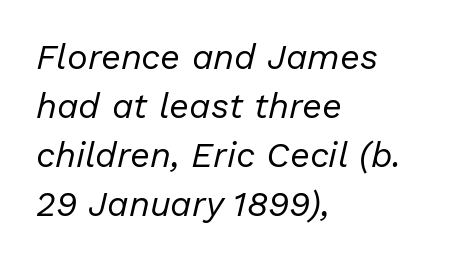
{"italic": "yes", "lean": "right", "slant_degrees": 13, "bold": "no", "weight": "regular", "width": "normal", "stroke_contrast": "low", "x_height": "medium", "monospaced": "no", "underline": "no", "align": "left", "line_spacing": "normal", "line_spacing_ratio": 1.4, "letter_spacing": "normal", "letter_spacing_em": 0.0, "glyph_px": 35}
